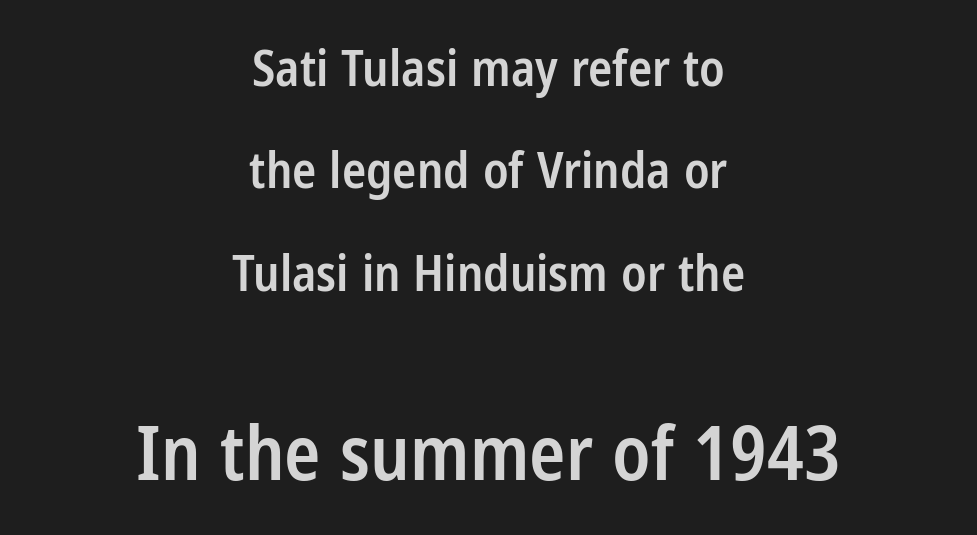
The image shows 75 px semibold, condensed sans-serif type, upright; set centered, loose line spacing (2.05x), normal letter spacing, not underlined; the second (bottom) block is 1.5x larger; low stroke contrast and a medium x-height.
